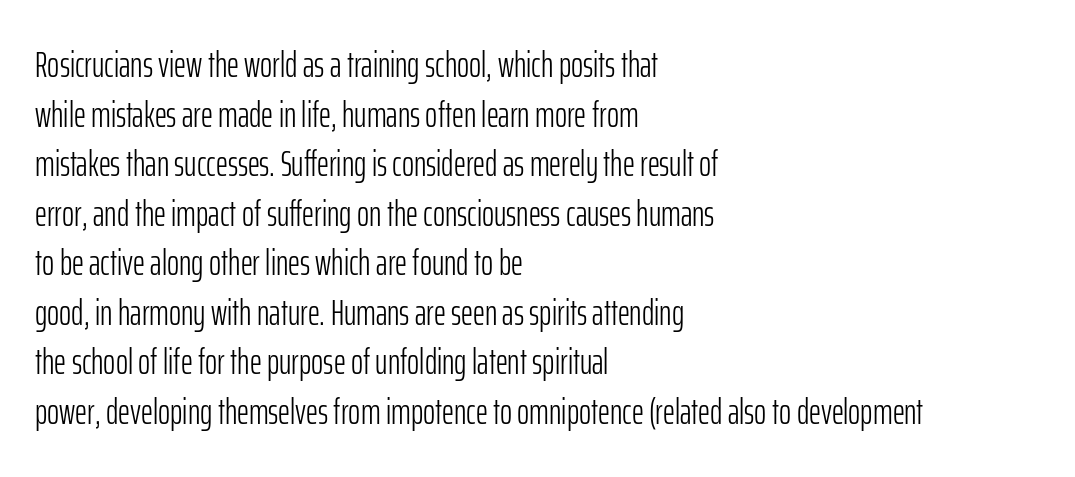
The image shows 37 px light, condensed sans-serif type, upright; set left-aligned, normal line spacing (1.34x), normal letter spacing, not underlined; low stroke contrast and a medium x-height.
